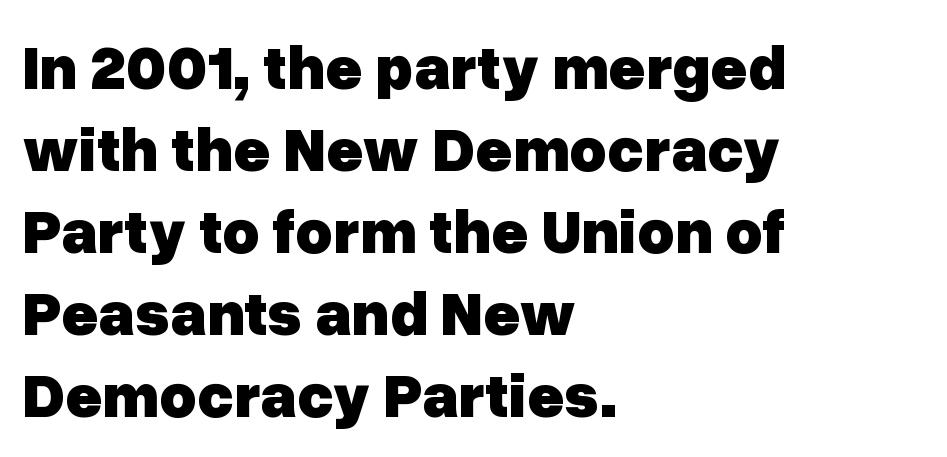
{"serif": "no", "italic": "no", "bold": "yes", "weight": "heavy", "width": "normal", "stroke_contrast": "low", "x_height": "medium", "monospaced": "no", "underline": "no", "align": "left", "line_spacing": "normal", "line_spacing_ratio": 1.3, "letter_spacing": "normal", "letter_spacing_em": 0.0, "glyph_px": 63}
